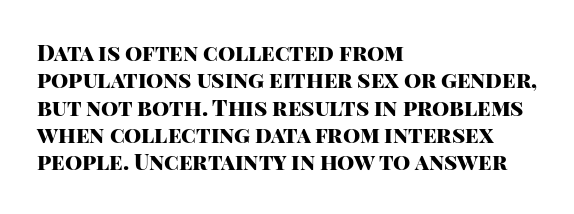
{"italic": "no", "bold": "yes", "underline": "no", "align": "left", "line_spacing_ratio": 1.24, "letter_spacing": "normal", "letter_spacing_em": 0.0, "glyph_px": 22}
